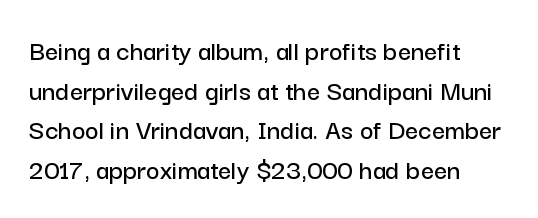
{"serif": "no", "italic": "no", "width": "normal", "stroke_contrast": "low", "x_height": "medium", "monospaced": "no", "underline": "no", "align": "left", "line_spacing": "normal", "line_spacing_ratio": 1.37, "letter_spacing": "normal", "letter_spacing_em": 0.0, "glyph_px": 29}
